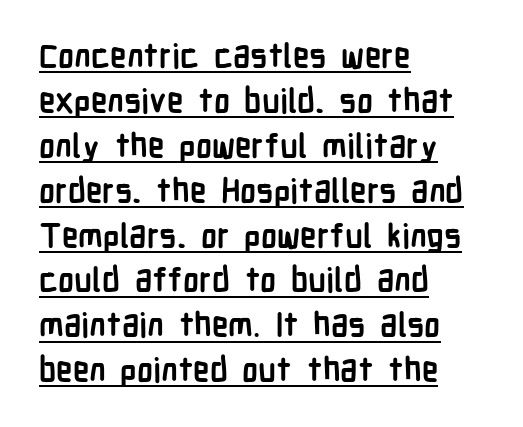
{"serif": "no", "italic": "no", "bold": "yes", "weight": "semibold", "width": "condensed", "stroke_contrast": "low", "x_height": "medium", "monospaced": "no", "underline": "yes", "align": "left", "line_spacing": "normal", "line_spacing_ratio": 1.36, "letter_spacing": "normal", "letter_spacing_em": 0.0, "glyph_px": 33}
